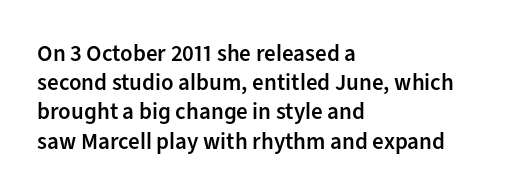
Every row of glyphs begins at an identical x-position on the left. Quick note: not italic, upright. A typesetter would call this zero additional tracking. Check under the words: just untouched page.
